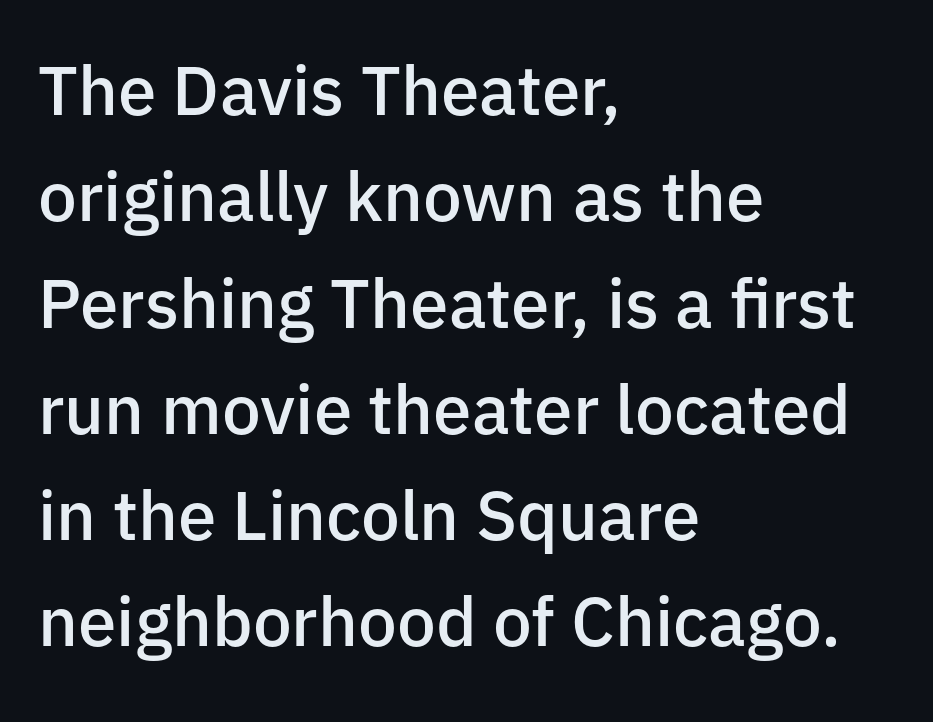
{"serif": "no", "italic": "no", "bold": "semi", "weight": "semibold", "width": "normal", "stroke_contrast": "low", "x_height": "medium", "monospaced": "no", "underline": "no", "align": "left", "line_spacing": "normal", "line_spacing_ratio": 1.54, "letter_spacing": "normal", "letter_spacing_em": 0.0, "glyph_px": 69}
